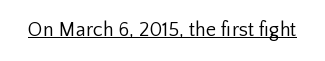
{"italic": "no", "bold": "no", "underline": "yes", "letter_spacing": "normal", "letter_spacing_em": 0.0, "glyph_px": 20}
